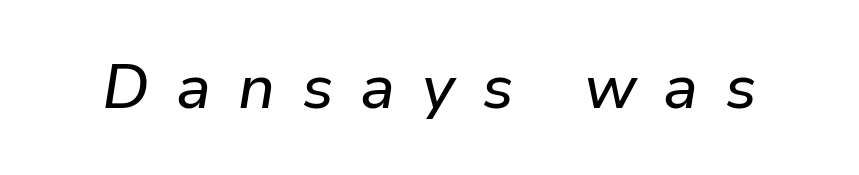
Q: Is the text italic (slanted)? A: Yes, it leans right by about 9 degrees.
Q: Is the text underlined? A: No.
Q: Is the spacing between letters normal or unusually wide? A: Unusually wide.
Q: Width (condensed, normal, or wide)? A: Normal.
Q: Stroke contrast? A: Low.
Q: x-height? A: Medium.
Q: Monospaced? A: No.
